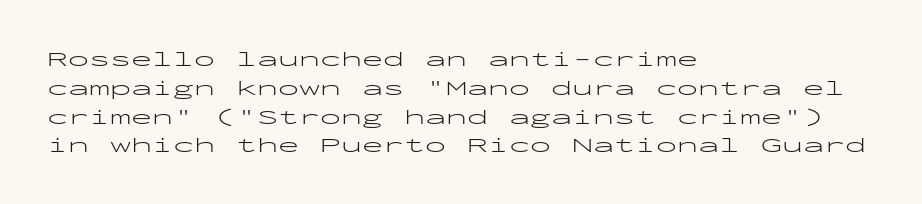
{"italic": "no", "bold": "no", "underline": "no", "align": "left", "line_spacing": "normal", "line_spacing_ratio": 1.37, "letter_spacing": "normal", "letter_spacing_em": 0.0, "glyph_px": 21}
